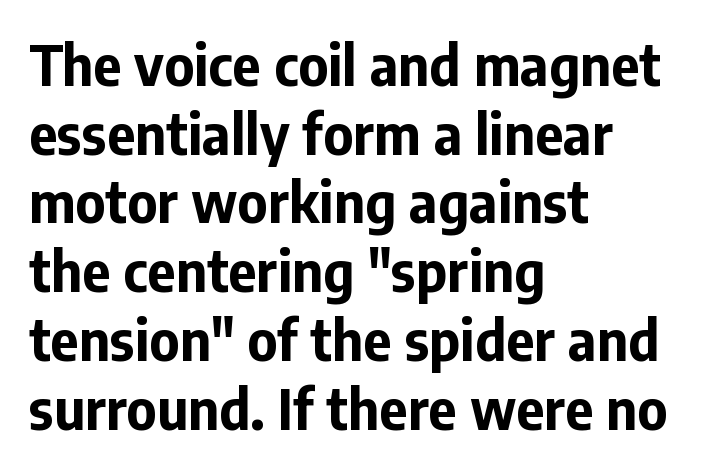
Q: Is the text bold? A: Yes.
Q: Is the text italic (slanted)? A: No, it is upright.
Q: Is the typeface a serif or a sans-serif typeface? A: Sans-serif.
Q: Is the text underlined? A: No.
Q: How is the paragraph aligned? A: Left-aligned.
Q: Is the spacing between letters normal or unusually wide? A: Normal.
Q: Is the spacing between lines tight, normal or loose? A: Normal.
Q: Width (condensed, normal, or wide)? A: Normal.
Q: Stroke contrast? A: Low.
Q: x-height? A: Medium.
Q: Monospaced? A: No.
